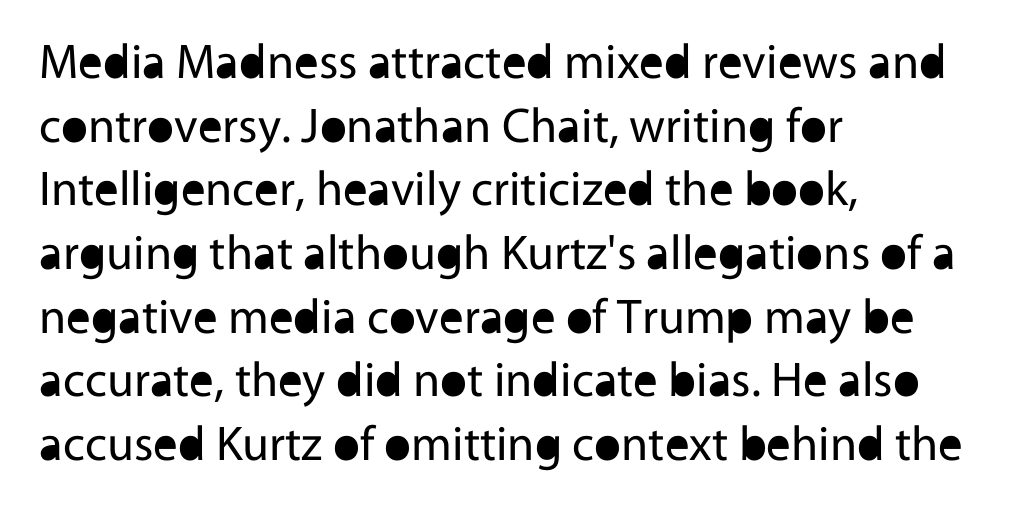
Q: Is the text bold? A: No.
Q: Is the text italic (slanted)? A: No, it is upright.
Q: Is the typeface a serif or a sans-serif typeface? A: Sans-serif.
Q: Is the text underlined? A: No.
Q: How is the paragraph aligned? A: Left-aligned.
Q: Is the spacing between letters normal or unusually wide? A: Normal.
Q: Is the spacing between lines tight, normal or loose? A: Normal.
Q: Width (condensed, normal, or wide)? A: Normal.
Q: x-height? A: Medium.
Q: Monospaced? A: No.
